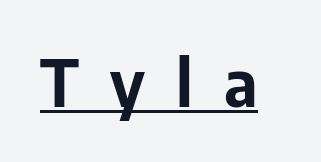
The image shows 65 px bold sans-serif type, upright; set unusually wide letter spacing (+0.48 em), underlined; low stroke contrast and a medium x-height.
